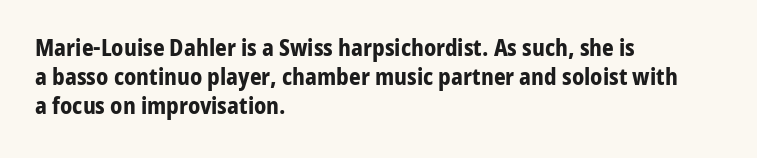
{"italic": "no", "bold": "yes", "underline": "no", "align": "left", "line_spacing": "normal", "line_spacing_ratio": 1.26, "letter_spacing": "normal", "letter_spacing_em": 0.0, "glyph_px": 23}
